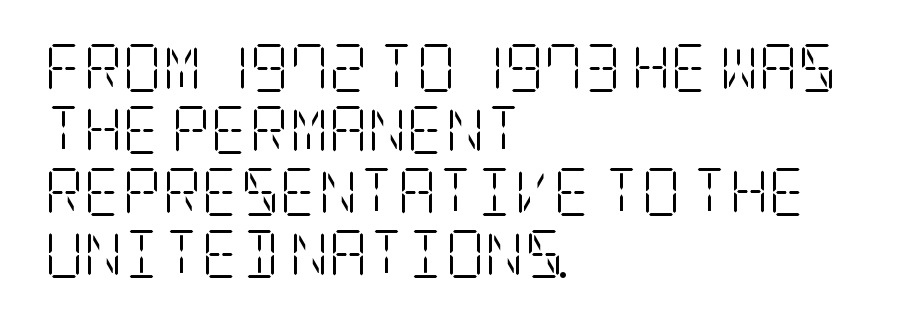
Stems here are at most as thick as an everyday book face. Line spacing here is normal. Every stem runs plumb, perpendicular to the baseline. Are there feet on the stems? There are — it's a serif.
